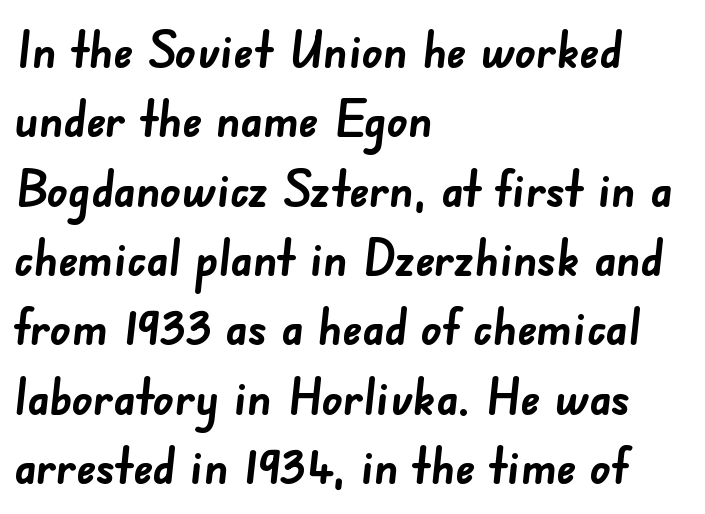
Is there much room between lines? A standard amount, neither cramped nor airy. The designer went with a sans here, leaving each stem footless. Just letters on the line, the space beneath them empty. The face used here is proportionally spaced, like ordinary book or web type.
